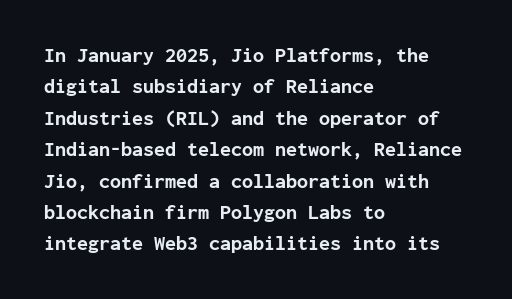
The image shows 20 px bold type, upright; set left-aligned, normal line spacing (1.57x), normal letter spacing, not underlined.
